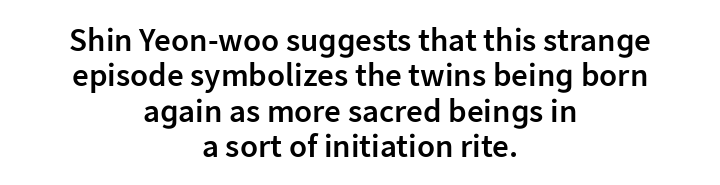
Q: Is the text bold? A: Semi-bold.
Q: Is the text italic (slanted)? A: No, it is upright.
Q: Is the typeface a serif or a sans-serif typeface? A: Sans-serif.
Q: Is the text underlined? A: No.
Q: How is the paragraph aligned? A: Centered.
Q: Is the spacing between letters normal or unusually wide? A: Normal.
Q: Is the spacing between lines tight, normal or loose? A: Tight.
Q: Width (condensed, normal, or wide)? A: Normal.
Q: Stroke contrast? A: Low.
Q: x-height? A: Medium.
Q: Monospaced? A: No.
